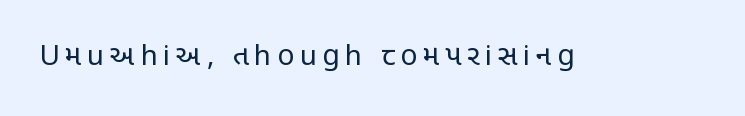
Q: Is the text bold? A: No.
Q: Is the text italic (slanted)? A: No, it is upright.
Q: Is the typeface a serif or a sans-serif typeface? A: Sans-serif.
Q: Is the text underlined? A: No.
Q: Is the spacing between letters normal or unusually wide? A: Unusually wide.
Q: Width (condensed, normal, or wide)? A: Condensed.
Q: Stroke contrast? A: Low.
Q: x-height? A: Large.
Q: Monospaced? A: No.
